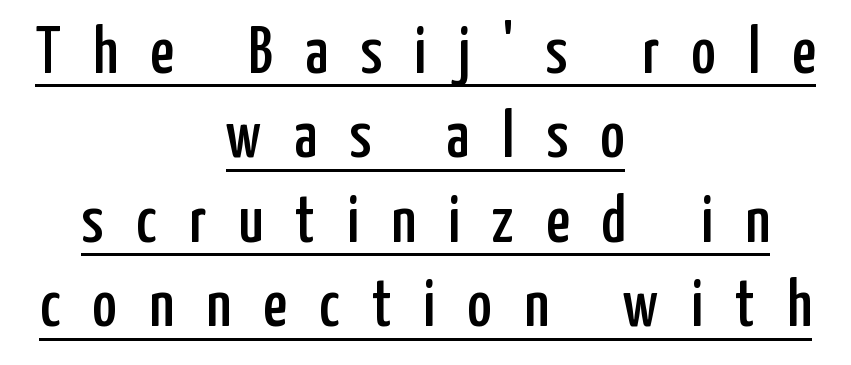
Q: Is the text italic (slanted)? A: No, it is upright.
Q: Is the typeface a serif or a sans-serif typeface? A: Sans-serif.
Q: Is the text underlined? A: Yes.
Q: How is the paragraph aligned? A: Centered.
Q: Is the spacing between letters normal or unusually wide? A: Unusually wide.
Q: Is the spacing between lines tight, normal or loose? A: Normal.
Q: Width (condensed, normal, or wide)? A: Condensed.
Q: Stroke contrast? A: Low.
Q: x-height? A: Medium.
Q: Monospaced? A: No.
